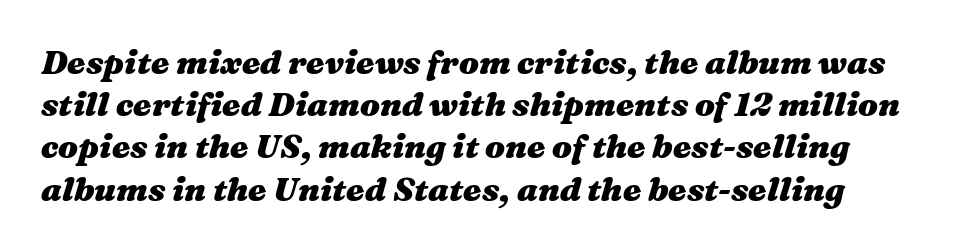
Q: Is the text bold? A: Yes.
Q: Is the text italic (slanted)? A: Yes, it leans right by about 16 degrees.
Q: Is the text underlined? A: No.
Q: Is the spacing between letters normal or unusually wide? A: Normal.
Q: Is the spacing between lines tight, normal or loose? A: Normal.
Q: Width (condensed, normal, or wide)? A: Wide.
Q: Stroke contrast? A: Medium.
Q: x-height? A: Medium.
Q: Monospaced? A: No.
